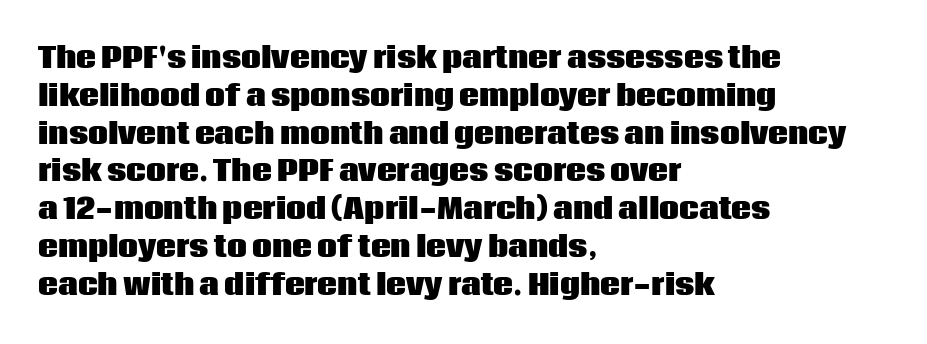
The image shows 28 px heavy sans-serif type, upright; set left-aligned, normal line spacing (1.35x), normal letter spacing, not underlined; low stroke contrast and a large x-height.
